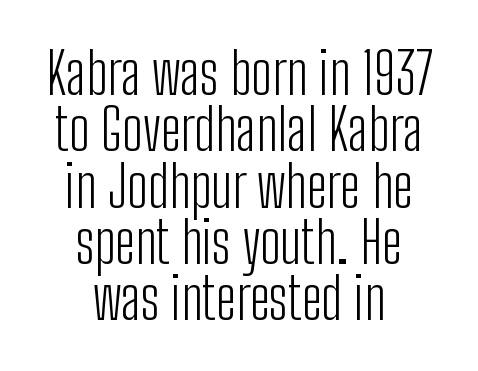
{"serif": "no", "italic": "no", "bold": "no", "weight": "light", "width": "condensed", "stroke_contrast": "low", "x_height": "medium", "monospaced": "no", "underline": "no", "align": "center", "line_spacing": "tight", "line_spacing_ratio": 0.97, "letter_spacing": "normal", "letter_spacing_em": 0.0, "glyph_px": 58}
